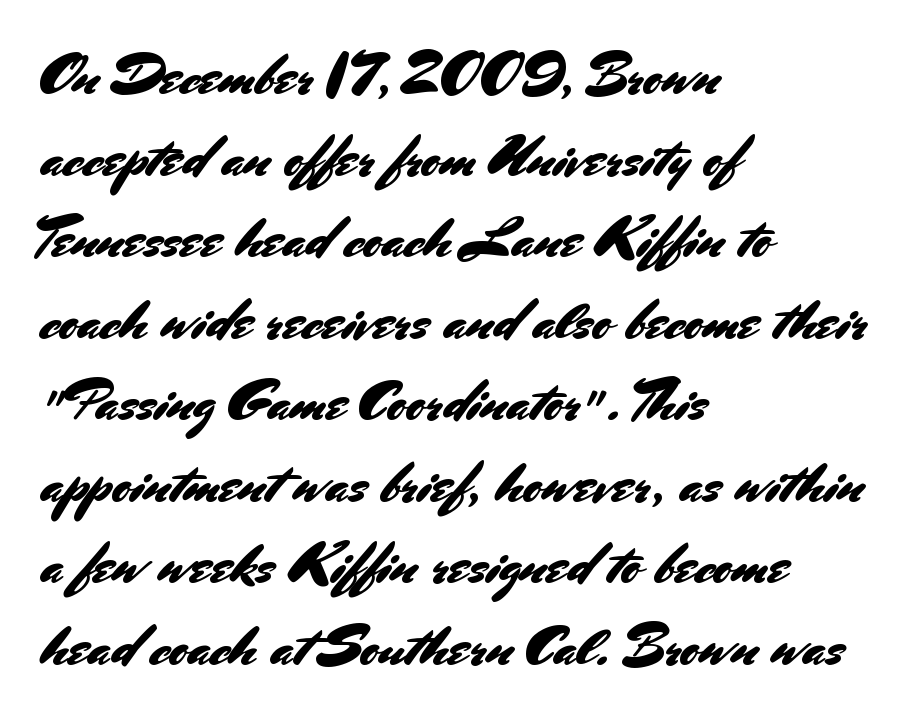
The image shows 57 px sans-serif type; set left-aligned, normal line spacing (1.43x), normal letter spacing, not underlined; medium stroke contrast and a small x-height.
